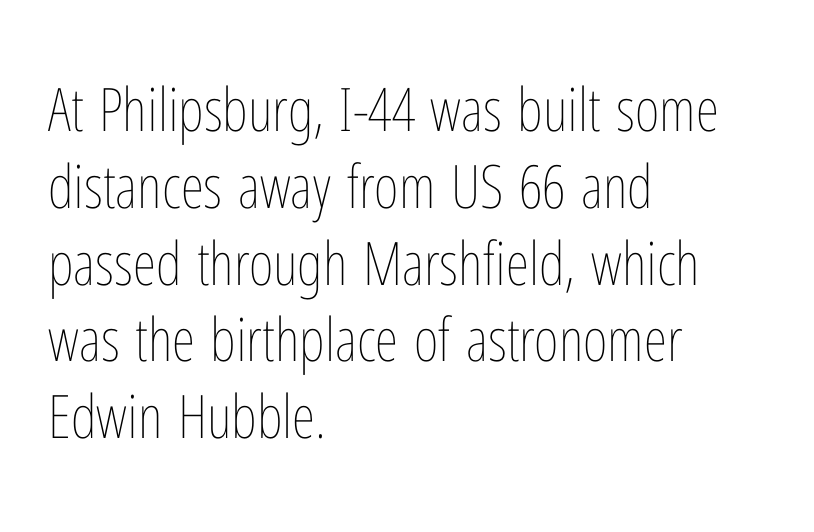
{"italic": "no", "bold": "no", "weight": "thin", "width": "condensed", "stroke_contrast": "low", "x_height": "medium", "monospaced": "no", "underline": "no", "align": "left", "line_spacing": "normal", "line_spacing_ratio": 1.28, "letter_spacing": "normal", "letter_spacing_em": 0.0, "glyph_px": 60}
